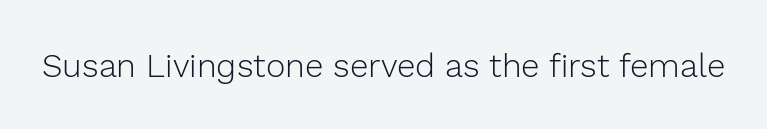
The image shows 33 px light sans-serif type, upright; set normal letter spacing, not underlined; a medium x-height.
